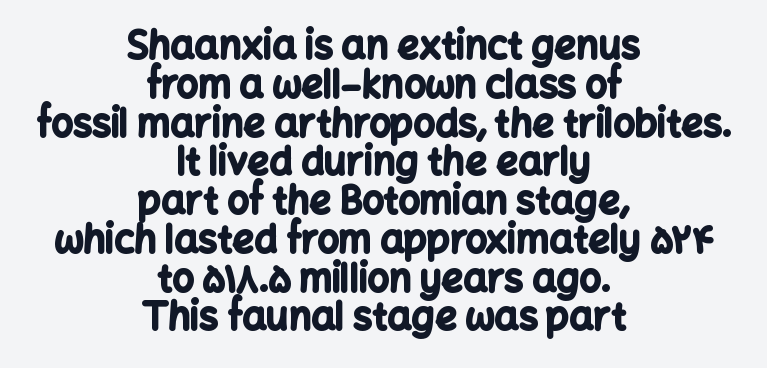
Are there feet on the stems? There aren't — it's a sans. The text block is weighted toward neither margin, spreading evenly from the middle. Heft: maximum for text — a bold. The space directly below the letters is spotless.
